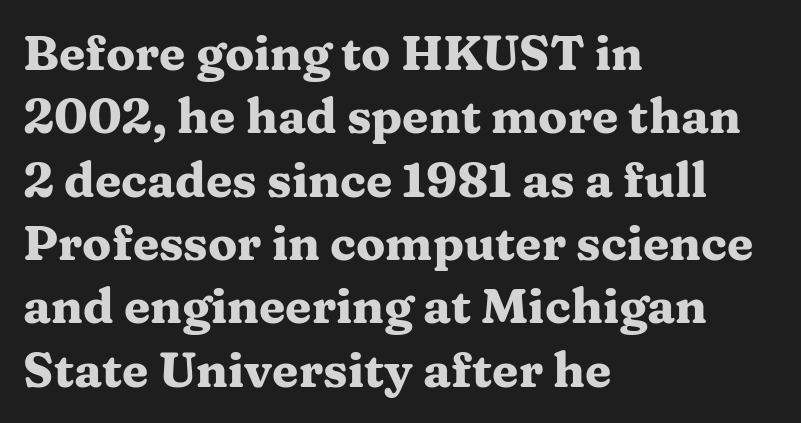
Q: Is the text bold? A: Yes.
Q: Is the text italic (slanted)? A: No, it is upright.
Q: Is the typeface a serif or a sans-serif typeface? A: Serif.
Q: Is the text underlined? A: No.
Q: How is the paragraph aligned? A: Left-aligned.
Q: Is the spacing between letters normal or unusually wide? A: Normal.
Q: Is the spacing between lines tight, normal or loose? A: Normal.
Q: Width (condensed, normal, or wide)? A: Wide.
Q: Stroke contrast? A: Medium.
Q: x-height? A: Medium.
Q: Monospaced? A: No.
